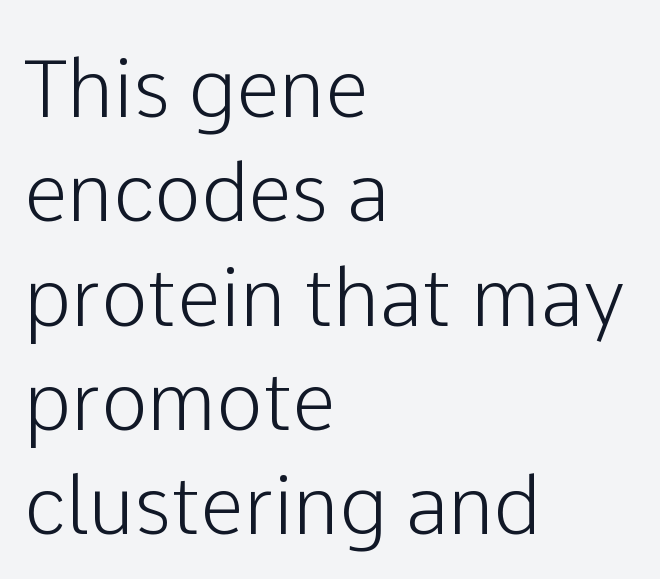
Q: Is the text italic (slanted)? A: No, it is upright.
Q: Is the typeface a serif or a sans-serif typeface? A: Sans-serif.
Q: Is the text underlined? A: No.
Q: How is the paragraph aligned? A: Left-aligned.
Q: Is the spacing between letters normal or unusually wide? A: Normal.
Q: Is the spacing between lines tight, normal or loose? A: Normal.
Q: Width (condensed, normal, or wide)? A: Normal.
Q: Stroke contrast? A: Low.
Q: x-height? A: Medium.
Q: Monospaced? A: No.
